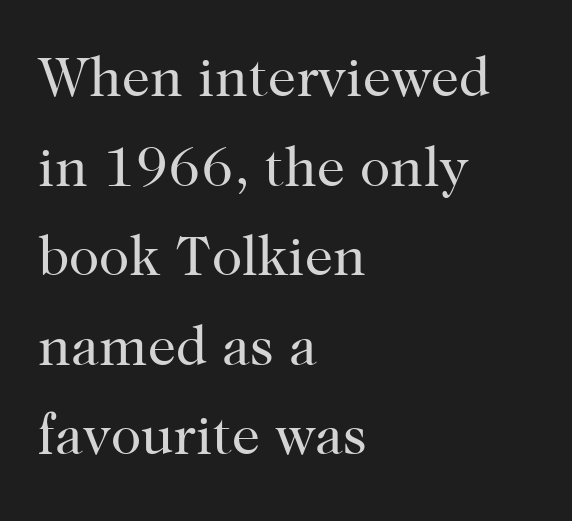
No chunkiness to these letters — they're not bold. A serif font was chosen for this passage. Spacing verdict: proportional, widths tailored to each character. When letters stand straight like this, we call the style roman or upright.
